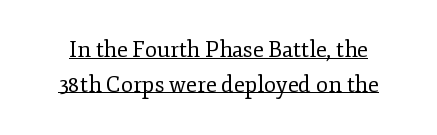
Every word sits above its own underline. The lettering holds an erect, upright posture throughout. Horizontal bands of white between lines are of average thickness. Honestly, the letter spacing is just normal — you wouldn't notice it.
